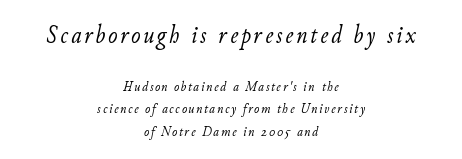
Q: Is the text bold? A: No.
Q: Is the text italic (slanted)? A: Yes, it leans right by about 11 degrees.
Q: Is the text underlined? A: No.
Q: How is the paragraph aligned? A: Centered.
Q: Is the spacing between lines tight, normal or loose? A: Normal.
Q: Which block of text is set in a larger size, the first (top) or the second (bottom)? A: The first (top) one.
